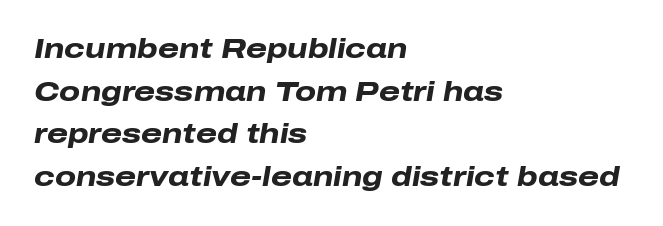
The image shows 27 px bold type, italic (leaning right); set left-aligned, normal line spacing (1.58x), normal letter spacing, not underlined.
